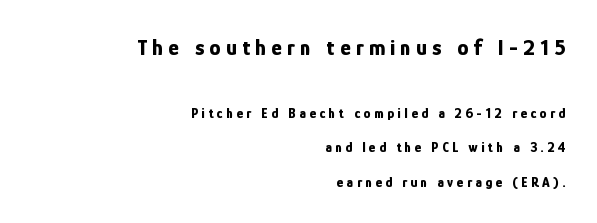
Compare the two chunks: the upper has the greater cap height. Does the lettering tilt? It doesn't — this is upright. The passage is arranged like a letterhead date or caption credit — flush right. Loosely led — the rows are spread out.
